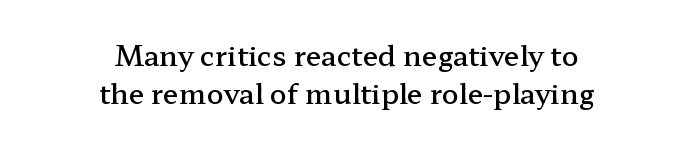
Q: Is the text bold? A: Semi-bold.
Q: Is the text italic (slanted)? A: No, it is upright.
Q: Is the typeface a serif or a sans-serif typeface? A: Serif.
Q: Is the text underlined? A: No.
Q: How is the paragraph aligned? A: Centered.
Q: Is the spacing between letters normal or unusually wide? A: Normal.
Q: Is the spacing between lines tight, normal or loose? A: Normal.
Q: Width (condensed, normal, or wide)? A: Wide.
Q: Stroke contrast? A: Low.
Q: x-height? A: Medium.
Q: Monospaced? A: No.
